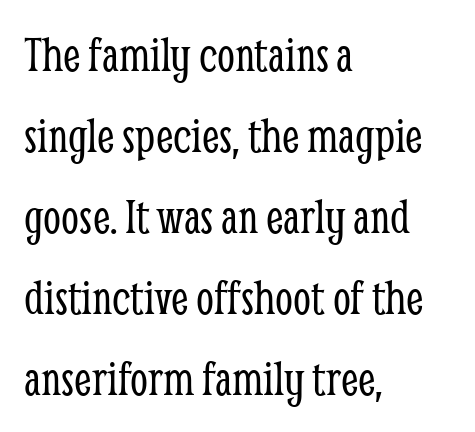
The image shows 51 px light, condensed serif type, upright; set left-aligned, normal line spacing (1.59x), normal letter spacing, not underlined; low stroke contrast and a medium x-height.
